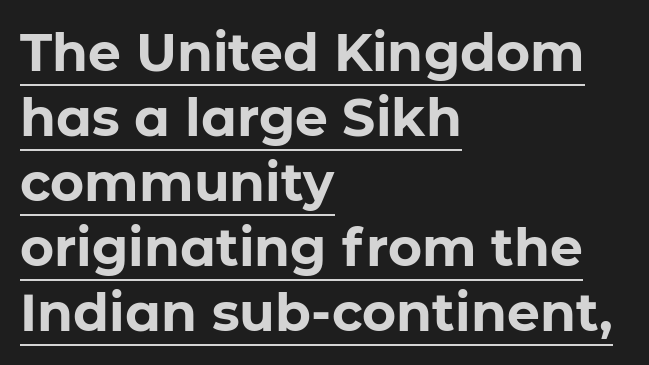
Q: Is the text bold? A: Yes.
Q: Is the text italic (slanted)? A: No, it is upright.
Q: Is the typeface a serif or a sans-serif typeface? A: Sans-serif.
Q: Is the text underlined? A: Yes.
Q: How is the paragraph aligned? A: Left-aligned.
Q: Is the spacing between letters normal or unusually wide? A: Normal.
Q: Is the spacing between lines tight, normal or loose? A: Normal.
Q: Width (condensed, normal, or wide)? A: Normal.
Q: Stroke contrast? A: Low.
Q: x-height? A: Medium.
Q: Monospaced? A: No.
